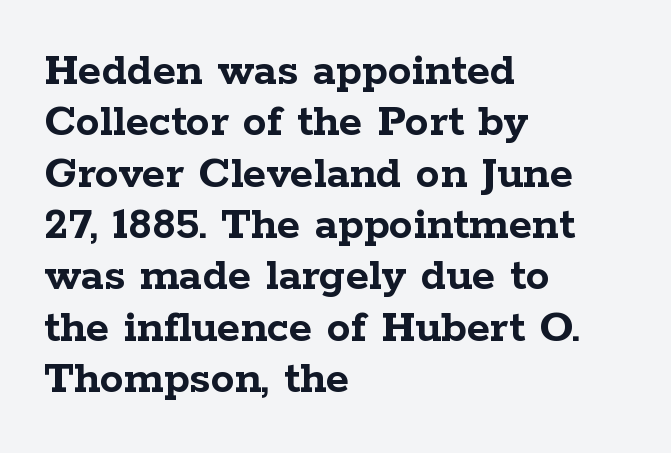
Does extra space separate the letters? No, they use regular spacing. Summary of vertical rhythm: compact, with narrow interline spacing. Serif or sans? Serif — the stroke terminals have little feet. Every stem runs plumb, perpendicular to the baseline. This sample has the flowing, uneven cadence of proportional lettering. Unmarked baselines from the first word to the last.
